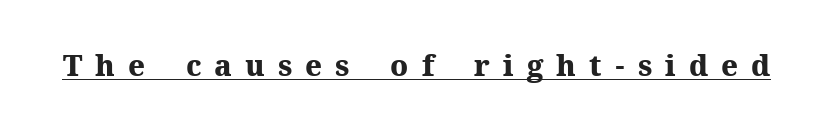
Posture: upright roman. Is there an underline? Yes — a line sits under the letters. The face used here is proportionally spaced, like ordinary book or web type. Are there feet on the stems? There are — it's a serif. Emphasis by weight is at full strength: bold. Is the letter spacing exaggerated? Yes — the characters are pushed far apart.
